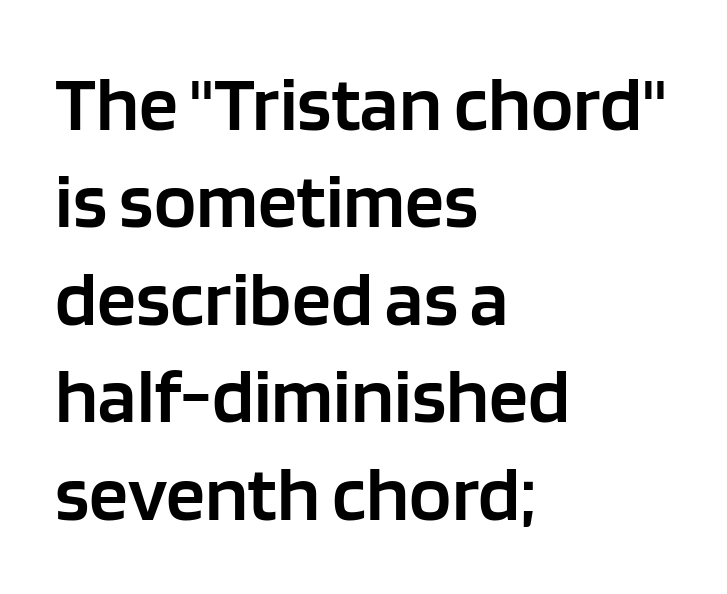
The image shows 78 px semibold sans-serif type, upright; set left-aligned, normal line spacing (1.25x), normal letter spacing, not underlined; low stroke contrast and a large x-height.
